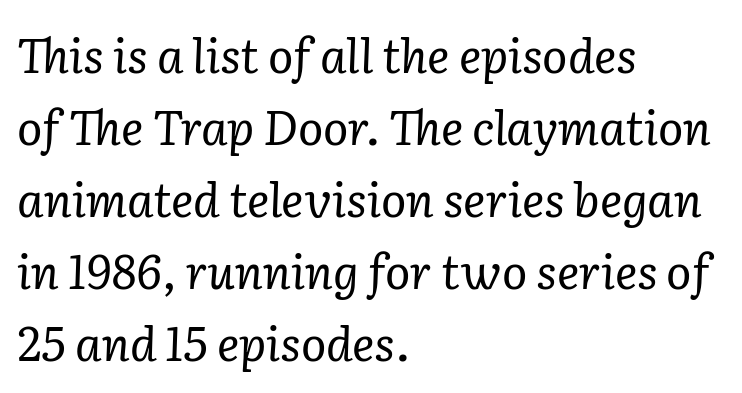
A bare baseline throughout the passage. The characters are drawn with everyday or finer stroke widths. Nothing unusual about the tracking: characters are spaced as the font intends. Designer's note — italics engaged. The type family on display is of the serif kind. The rendering anchors every line to the left-hand side.
